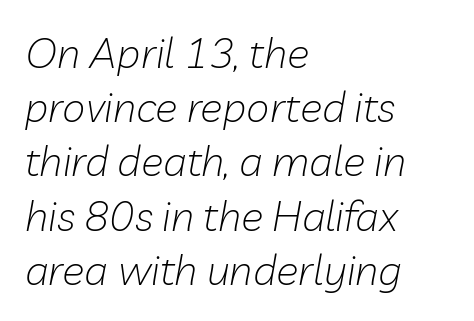
Q: Is the text bold? A: No.
Q: Is the text italic (slanted)? A: Yes, it leans right by about 10 degrees.
Q: Is the text underlined? A: No.
Q: How is the paragraph aligned? A: Left-aligned.
Q: Is the spacing between letters normal or unusually wide? A: Normal.
Q: Is the spacing between lines tight, normal or loose? A: Normal.
Q: Width (condensed, normal, or wide)? A: Normal.
Q: Stroke contrast? A: Low.
Q: x-height? A: Medium.
Q: Monospaced? A: No.
